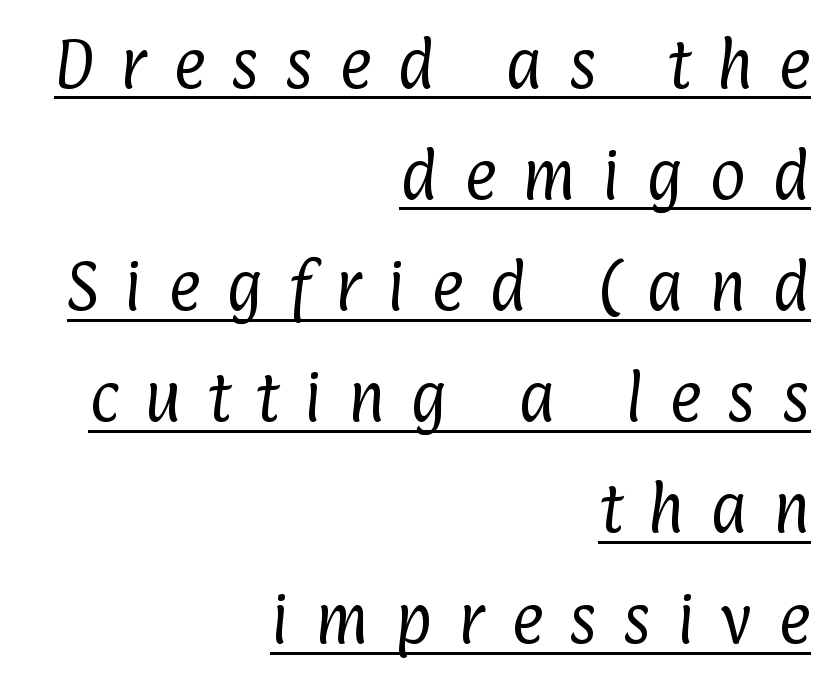
Q: Is the text bold? A: No.
Q: Is the typeface a serif or a sans-serif typeface? A: Sans-serif.
Q: Is the text underlined? A: Yes.
Q: How is the paragraph aligned? A: Right-aligned.
Q: Is the spacing between letters normal or unusually wide? A: Unusually wide.
Q: Is the spacing between lines tight, normal or loose? A: Loose.
Q: Width (condensed, normal, or wide)? A: Condensed.
Q: Stroke contrast? A: Low.
Q: x-height? A: Medium.
Q: Monospaced? A: No.
